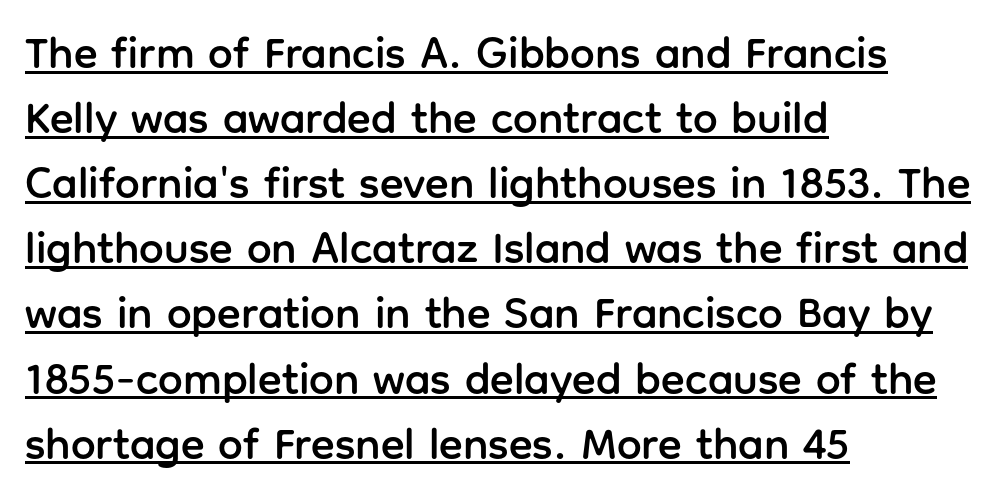
Q: Is the text italic (slanted)? A: No, it is upright.
Q: Is the typeface a serif or a sans-serif typeface? A: Sans-serif.
Q: Is the text underlined? A: Yes.
Q: How is the paragraph aligned? A: Left-aligned.
Q: Is the spacing between letters normal or unusually wide? A: Normal.
Q: Is the spacing between lines tight, normal or loose? A: Normal.
Q: Width (condensed, normal, or wide)? A: Normal.
Q: Stroke contrast? A: Low.
Q: x-height? A: Medium.
Q: Monospaced? A: No.
